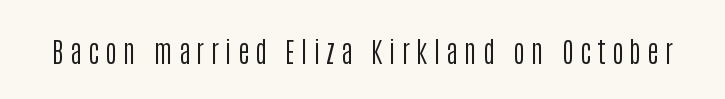
The image shows 28 px regular-weight, condensed sans-serif type, upright; set unusually wide letter spacing (+0.22 em), not underlined; low stroke contrast and a large x-height.
